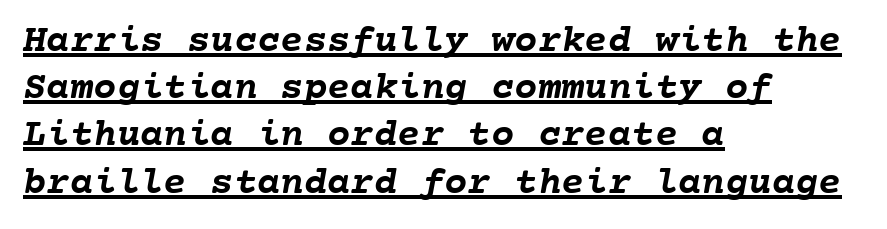
Q: Is the text bold? A: Yes.
Q: Is the text underlined? A: Yes.
Q: How is the paragraph aligned? A: Left-aligned.
Q: Is the spacing between letters normal or unusually wide? A: Normal.
Q: Width (condensed, normal, or wide)? A: Normal.
Q: Stroke contrast? A: Low.
Q: x-height? A: Medium.
Q: Monospaced? A: Yes.
